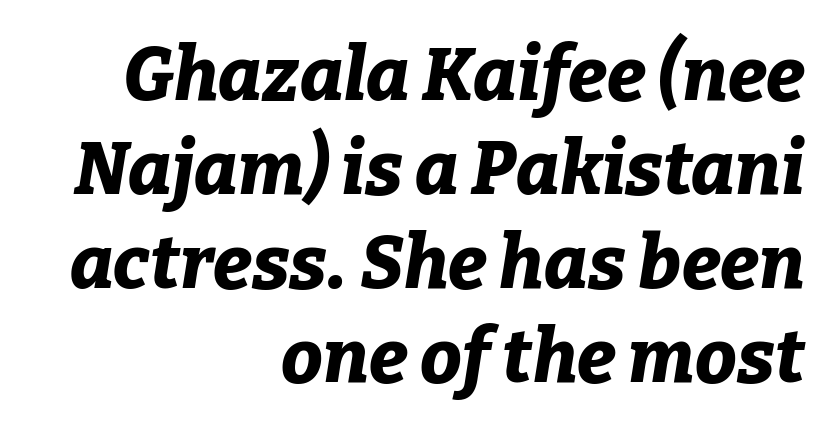
Q: Is the text bold? A: Yes.
Q: Is the text italic (slanted)? A: Yes, it leans right by about 9 degrees.
Q: Is the text underlined? A: No.
Q: How is the paragraph aligned? A: Right-aligned.
Q: Is the spacing between letters normal or unusually wide? A: Normal.
Q: Is the spacing between lines tight, normal or loose? A: Normal.
Q: Width (condensed, normal, or wide)? A: Normal.
Q: Stroke contrast? A: Low.
Q: x-height? A: Medium.
Q: Monospaced? A: No.
